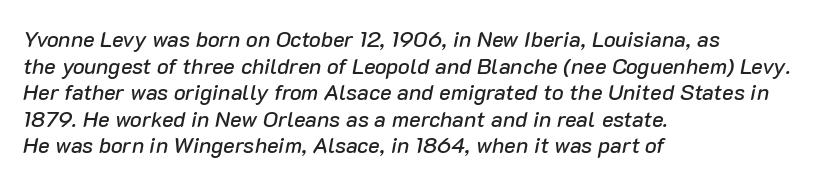
Italic: yes, the glyphs are oblique. Alignment: flush left. No extra tracking has been applied to these lines. Underlining? Definitely not there.
